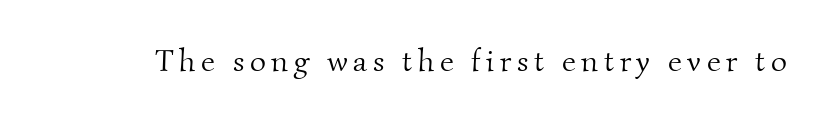
The image shows 31 px light serif type; set not underlined; medium stroke contrast and a small x-height.
